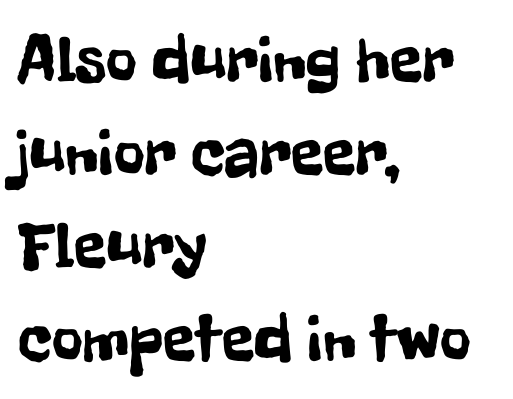
Notice how the passage keeps a crisp vertical edge on the left only. Decoration check: the copy has no underline. This sample uses a sans-serif face. Is this a fixed-width face? No — the glyphs have proportional, varying widths. The rendering keeps characters at their native spacing. Italic: no, the glyphs are upright roman.
